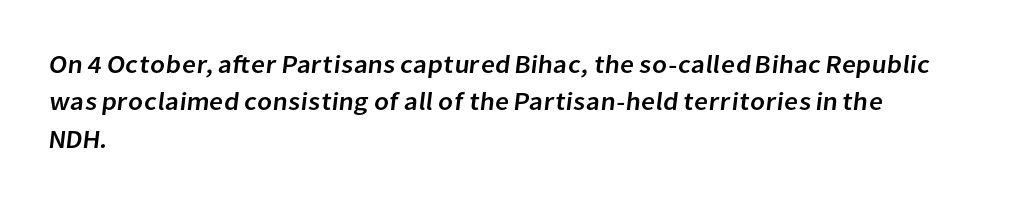
The image shows 25 px text type; set left-aligned, normal line spacing (1.5x), normal letter spacing, not underlined.
